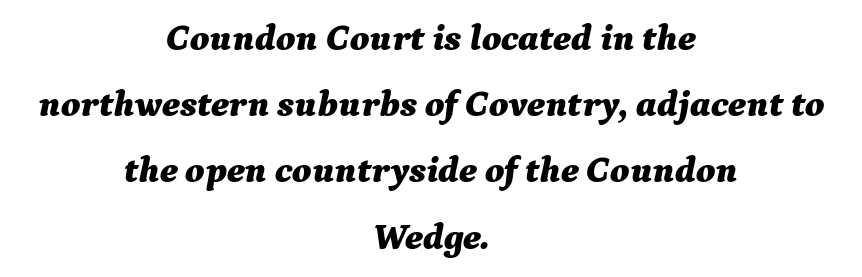
{"italic": "yes", "lean": "right", "slant_degrees": 9, "bold": "yes", "weight": "bold", "width": "normal", "stroke_contrast": "medium", "x_height": "medium", "monospaced": "no", "underline": "no", "align": "center", "line_spacing_ratio": 1.79, "letter_spacing": "normal", "letter_spacing_em": 0.0, "glyph_px": 37}
